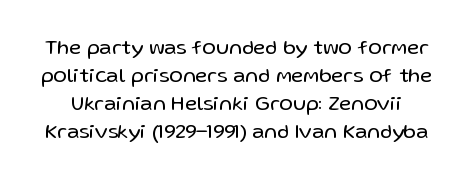
Tracking here is standard; glyphs follow each other at the usual distance. Reading down the column, the eye jumps a familiar distance to each next line. No word sits above an underline. If you drew a line through each stem, it would be perfectly vertical. Is this a heavy cut? Hardly; it is regular or lighter.
